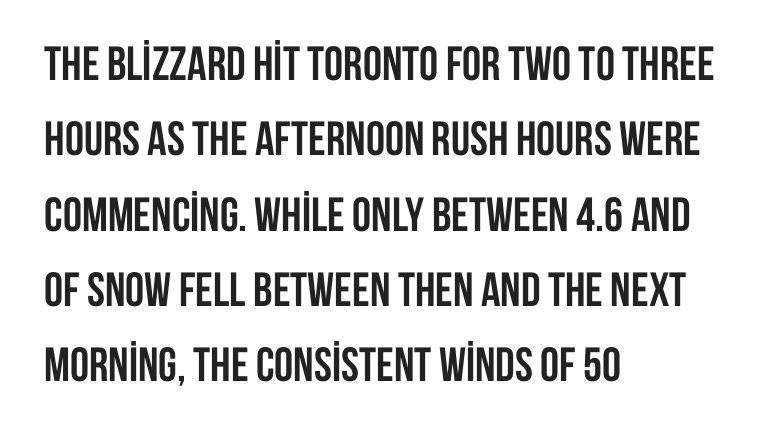
The image shows 48 px semibold, condensed sans-serif type, upright; set left-aligned, normal line spacing (1.57x), normal letter spacing, not underlined; low stroke contrast and a large x-height.
